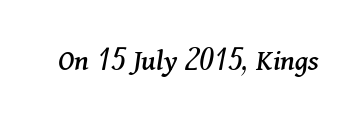
Q: Is the text italic (slanted)? A: Yes, it leans right by about 11 degrees.
Q: Is the typeface a serif or a sans-serif typeface? A: Serif.
Q: Is the text underlined? A: No.
Q: Is the spacing between letters normal or unusually wide? A: Normal.
Q: Width (condensed, normal, or wide)? A: Normal.
Q: Stroke contrast? A: Medium.
Q: x-height? A: Medium.
Q: Monospaced? A: No.
